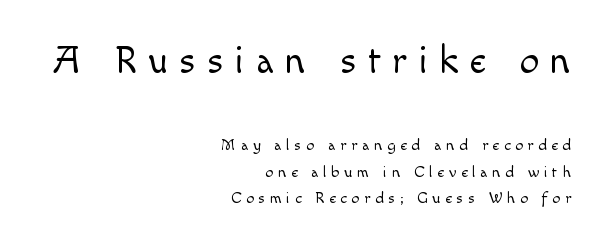
If you drew a ruler down the right edge, every line would touch it. The weight would be labelled regular, book, light, or lighter still. Summary of vertical rhythm: regular, with standard interline spacing. Upright lettering throughout.
